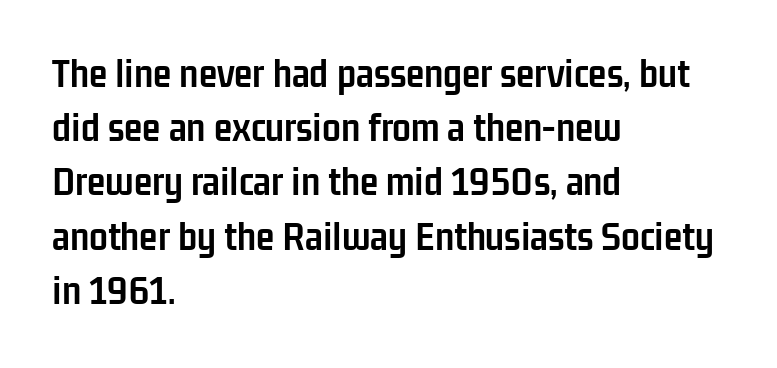
Q: Is the text bold? A: Yes.
Q: Is the text italic (slanted)? A: No, it is upright.
Q: Is the typeface a serif or a sans-serif typeface? A: Sans-serif.
Q: Is the text underlined? A: No.
Q: How is the paragraph aligned? A: Left-aligned.
Q: Is the spacing between letters normal or unusually wide? A: Normal.
Q: Is the spacing between lines tight, normal or loose? A: Normal.
Q: Width (condensed, normal, or wide)? A: Condensed.
Q: Stroke contrast? A: Low.
Q: x-height? A: Medium.
Q: Monospaced? A: No.
